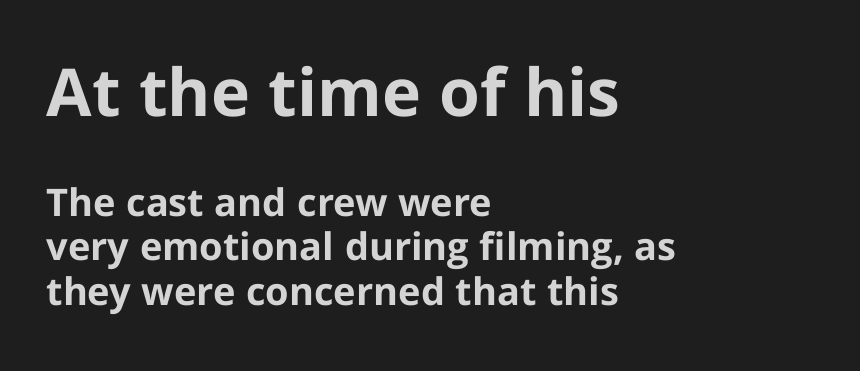
The earlier block is typeset at a bigger size than the later block. A classic flush-left, rag-right setting is used for this passage. The passage shown has conventional tracking throughout. Clear beneath every line of the passage. A typesetter would mark this as roman, not italic.
